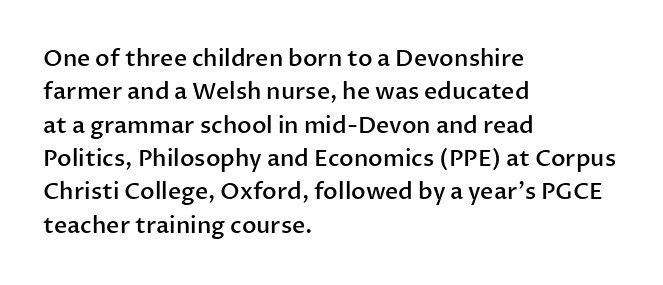
Q: Is the text bold? A: Semi-bold.
Q: Is the text italic (slanted)? A: No, it is upright.
Q: Is the text underlined? A: No.
Q: How is the paragraph aligned? A: Left-aligned.
Q: Is the spacing between letters normal or unusually wide? A: Normal.
Q: Is the spacing between lines tight, normal or loose? A: Normal.
